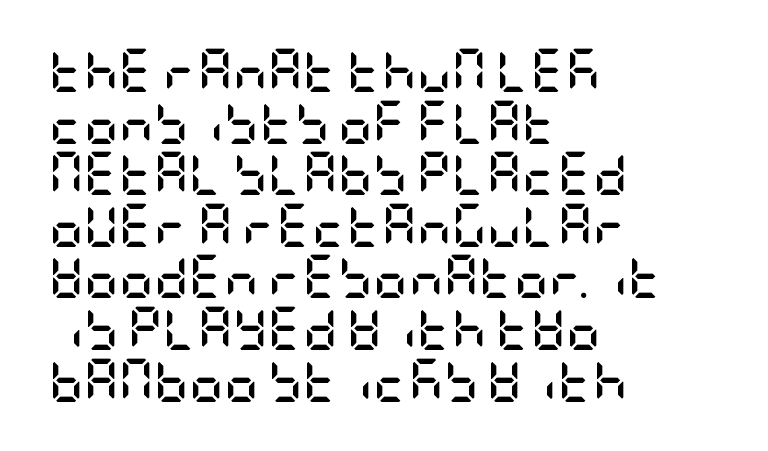
{"serif": "no", "italic": "no", "bold": "yes", "weight": "semibold", "width": "condensed", "stroke_contrast": "low", "x_height": "large", "underline": "no", "align": "left", "line_spacing_ratio": 1.2, "letter_spacing": "normal", "letter_spacing_em": 0.0, "glyph_px": 43}
